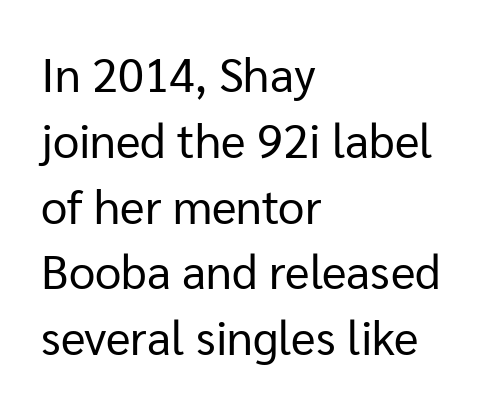
{"serif": "no", "italic": "no", "bold": "no", "weight": "regular", "width": "normal", "stroke_contrast": "low", "x_height": "medium", "monospaced": "no", "underline": "no", "align": "left", "line_spacing": "normal", "line_spacing_ratio": 1.4, "letter_spacing": "normal", "letter_spacing_em": 0.0, "glyph_px": 47}
